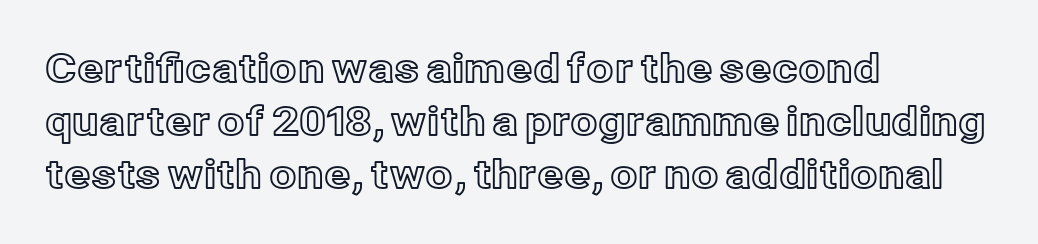
{"italic": "no", "width": "normal", "x_height": "medium", "monospaced": "no", "underline": "no", "align": "left", "line_spacing": "normal", "line_spacing_ratio": 1.36, "letter_spacing": "normal", "letter_spacing_em": 0.0, "glyph_px": 39}
